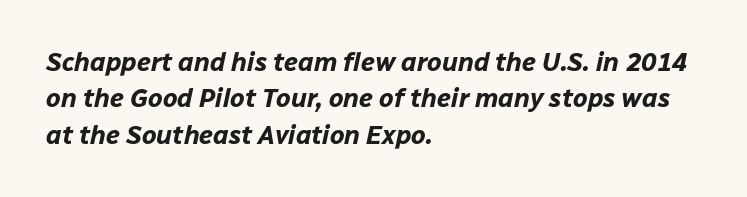
The image shows 26 px bold type, italic (leaning right); set left-aligned, normal line spacing (1.4x), normal letter spacing, not underlined.
